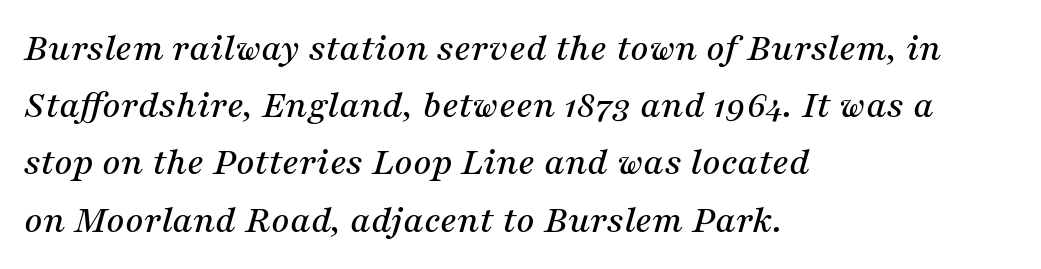
Q: Is the text italic (slanted)? A: Yes, it leans right by about 16 degrees.
Q: Is the typeface a serif or a sans-serif typeface? A: Serif.
Q: Is the text underlined? A: No.
Q: How is the paragraph aligned? A: Left-aligned.
Q: Is the spacing between letters normal or unusually wide? A: Normal.
Q: Is the spacing between lines tight, normal or loose? A: Normal.
Q: Width (condensed, normal, or wide)? A: Normal.
Q: Stroke contrast? A: Medium.
Q: x-height? A: Medium.
Q: Monospaced? A: No.
